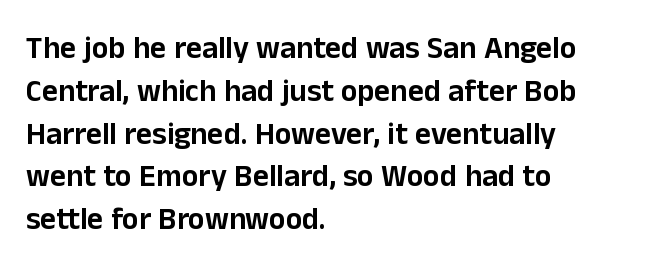
The lines sit at an ordinary, default distance from one another. Alignment: flush left. You could call the tracking neutral — neither tight nor loose. Every character sits straight up, as roman type does.
